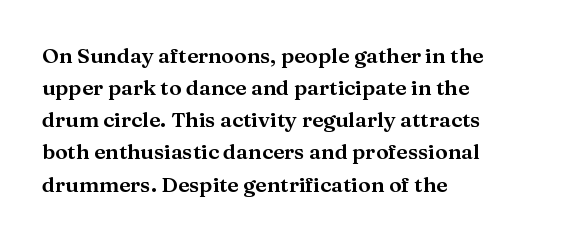
{"italic": "no", "underline": "no", "align": "left", "line_spacing": "normal", "line_spacing_ratio": 1.53, "letter_spacing": "normal", "letter_spacing_em": 0.0, "glyph_px": 21}
